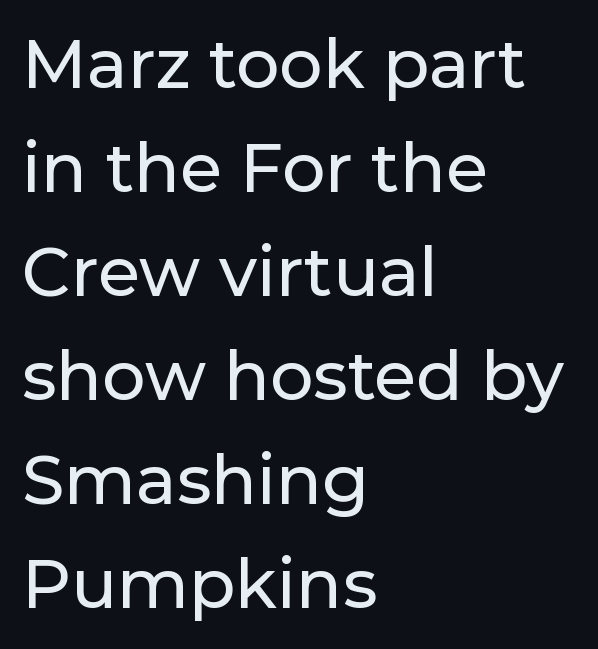
Q: Is the text italic (slanted)? A: No, it is upright.
Q: Is the typeface a serif or a sans-serif typeface? A: Sans-serif.
Q: Is the text underlined? A: No.
Q: How is the paragraph aligned? A: Left-aligned.
Q: Is the spacing between letters normal or unusually wide? A: Normal.
Q: Is the spacing between lines tight, normal or loose? A: Normal.
Q: Width (condensed, normal, or wide)? A: Normal.
Q: Stroke contrast? A: Low.
Q: x-height? A: Medium.
Q: Monospaced? A: No.
